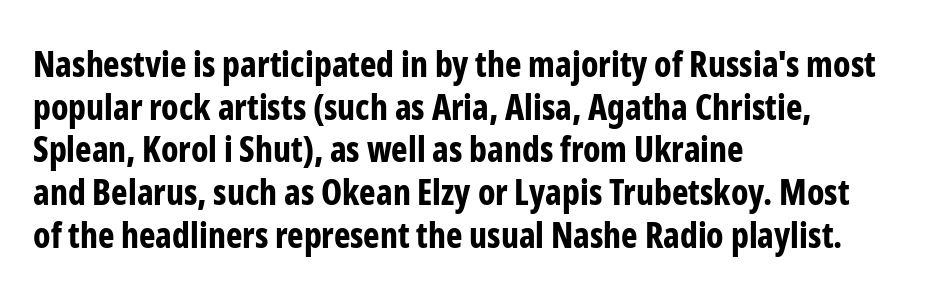
The image shows 35 px bold, condensed sans-serif type, upright; set left-aligned, line spacing 1.22x, normal letter spacing, not underlined; low stroke contrast and a medium x-height.
